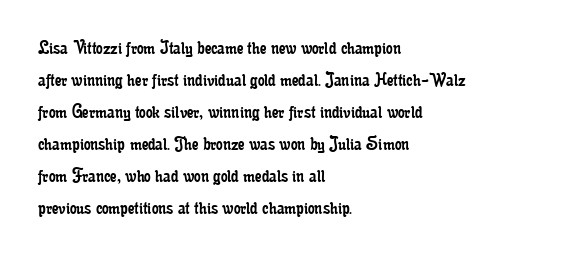
The image shows 21 px text type, upright; set left-aligned, normal line spacing (1.52x), normal letter spacing, not underlined.
